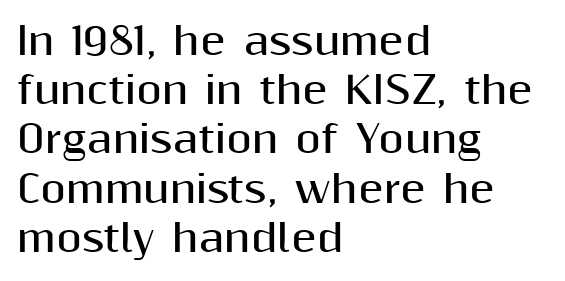
{"serif": "no", "italic": "no", "bold": "yes", "weight": "bold", "width": "normal", "stroke_contrast": "medium", "x_height": "medium", "monospaced": "no", "underline": "no", "align": "left", "line_spacing": "normal", "line_spacing_ratio": 1.33, "letter_spacing": "normal", "letter_spacing_em": 0.0, "glyph_px": 37}
